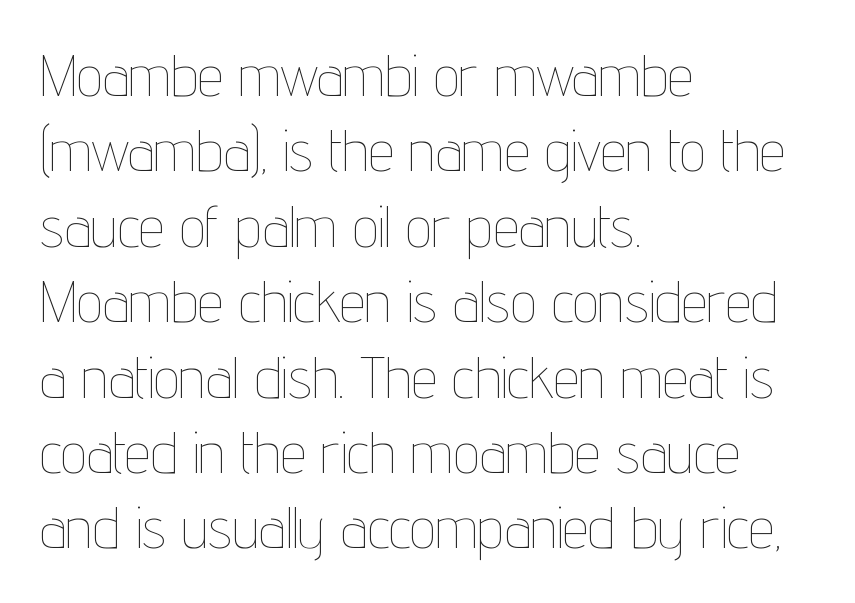
Q: Is the text bold? A: No.
Q: Is the text italic (slanted)? A: No, it is upright.
Q: Is the text underlined? A: No.
Q: How is the paragraph aligned? A: Left-aligned.
Q: Is the spacing between letters normal or unusually wide? A: Normal.
Q: Is the spacing between lines tight, normal or loose? A: Normal.
Q: Width (condensed, normal, or wide)? A: Condensed.
Q: Stroke contrast? A: Low.
Q: x-height? A: Medium.
Q: Monospaced? A: No.
